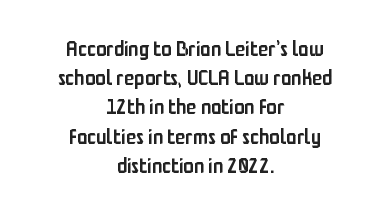
The image shows 21 px text type, upright; set centered, normal line spacing (1.39x), normal letter spacing, not underlined.
